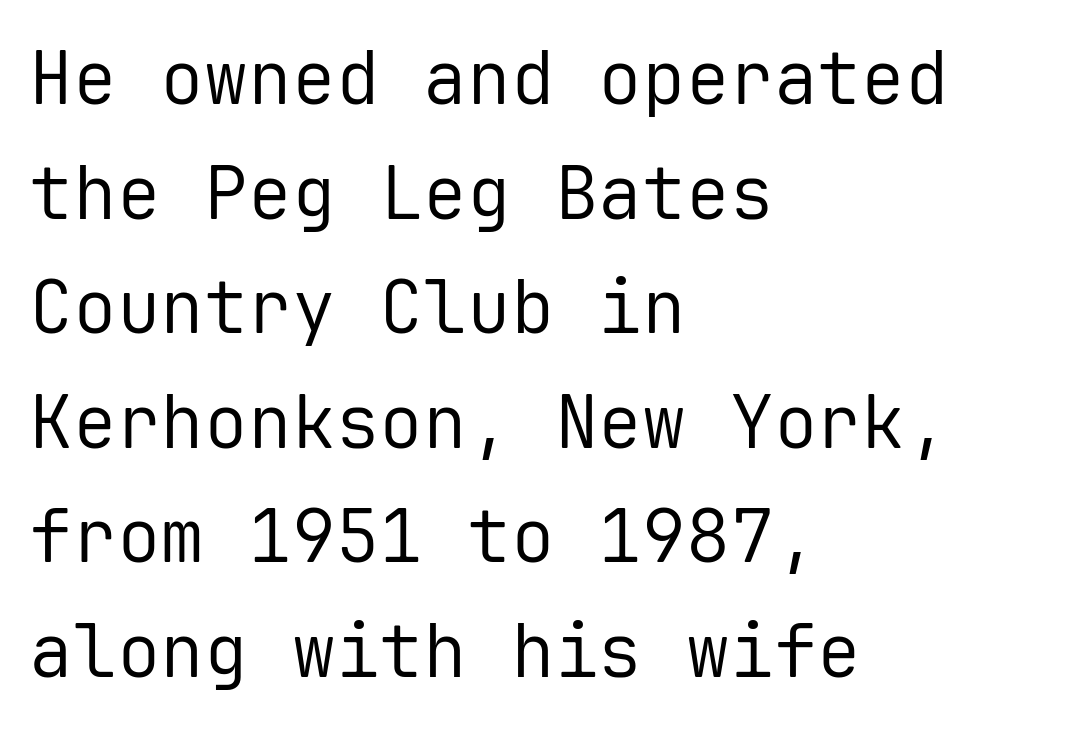
Q: Is the text bold? A: No.
Q: Is the text italic (slanted)? A: No, it is upright.
Q: Is the typeface a serif or a sans-serif typeface? A: Sans-serif.
Q: Is the text underlined? A: No.
Q: How is the paragraph aligned? A: Left-aligned.
Q: Is the spacing between letters normal or unusually wide? A: Normal.
Q: Is the spacing between lines tight, normal or loose? A: Normal.
Q: Width (condensed, normal, or wide)? A: Normal.
Q: Stroke contrast? A: Low.
Q: x-height? A: Medium.
Q: Monospaced? A: Yes.
